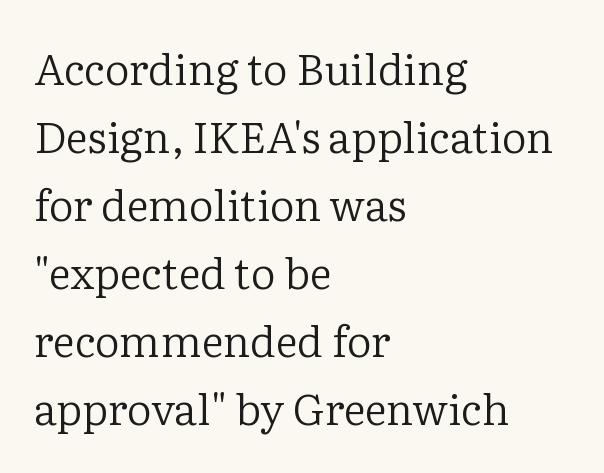
Nobody drew a line under any word here. Is the type heavy? It reads as light-to-regular instead. A serif font was chosen for this passage. A student would call this left alignment; a typographer would say flush left, rag right. Vertical strokes here are truly vertical. Here the glyphs are tracked normally, forming tight word shapes.
